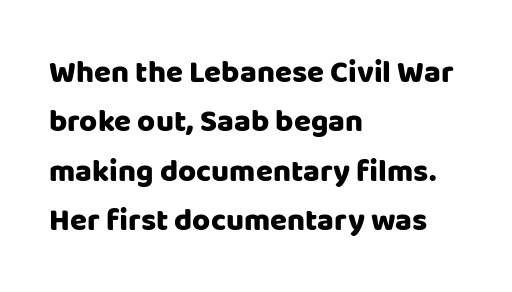
Q: Is the text bold? A: Yes.
Q: Is the text italic (slanted)? A: No, it is upright.
Q: Is the typeface a serif or a sans-serif typeface? A: Sans-serif.
Q: Is the text underlined? A: No.
Q: How is the paragraph aligned? A: Left-aligned.
Q: Is the spacing between letters normal or unusually wide? A: Normal.
Q: Is the spacing between lines tight, normal or loose? A: Normal.
Q: Width (condensed, normal, or wide)? A: Normal.
Q: Stroke contrast? A: Low.
Q: x-height? A: Large.
Q: Monospaced? A: No.
